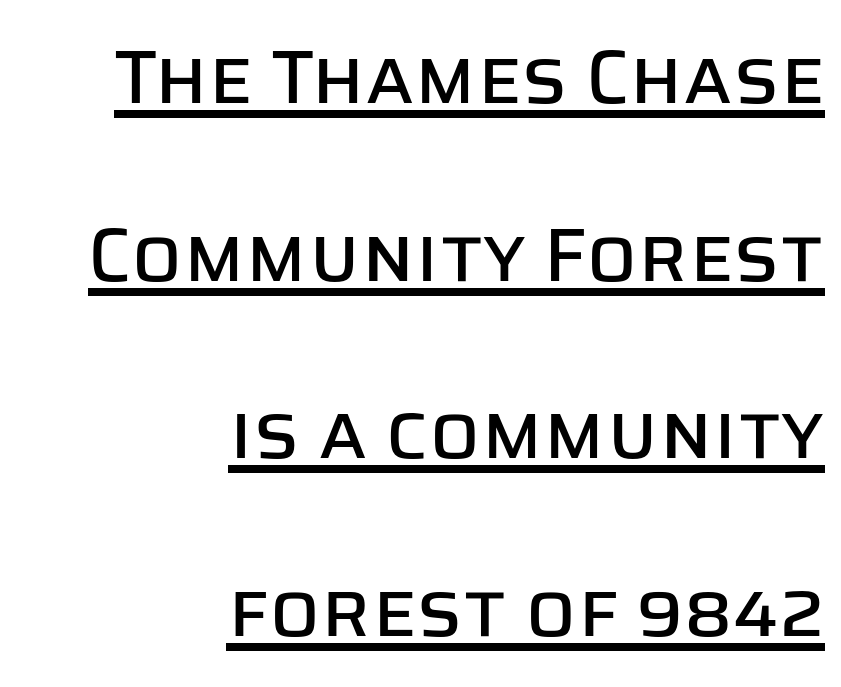
Q: Is the text italic (slanted)? A: No, it is upright.
Q: Is the typeface a serif or a sans-serif typeface? A: Sans-serif.
Q: Is the text underlined? A: Yes.
Q: How is the paragraph aligned? A: Right-aligned.
Q: Is the spacing between letters normal or unusually wide? A: Normal.
Q: Is the spacing between lines tight, normal or loose? A: Loose.
Q: Width (condensed, normal, or wide)? A: Normal.
Q: Stroke contrast? A: Low.
Q: x-height? A: Large.
Q: Monospaced? A: No.
